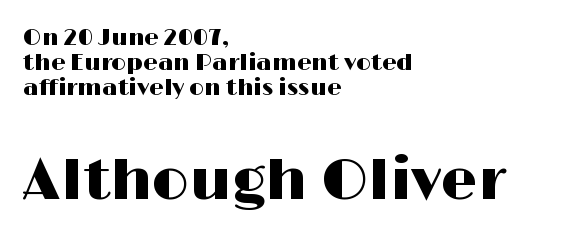
Q: Is the text italic (slanted)? A: No, it is upright.
Q: Is the typeface a serif or a sans-serif typeface? A: Sans-serif.
Q: Is the text underlined? A: No.
Q: How is the paragraph aligned? A: Left-aligned.
Q: Is the spacing between letters normal or unusually wide? A: Normal.
Q: Is the spacing between lines tight, normal or loose? A: Tight.
Q: Which block of text is set in a larger size, the first (top) or the second (bottom)? A: The second (bottom) one.
Q: Width (condensed, normal, or wide)? A: Wide.
Q: Stroke contrast? A: High.
Q: x-height? A: Medium.
Q: Monospaced? A: No.
